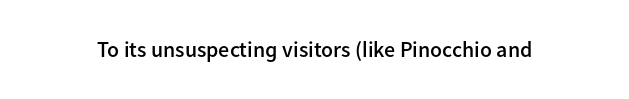
Q: Is the text bold? A: Semi-bold.
Q: Is the text italic (slanted)? A: No, it is upright.
Q: Is the text underlined? A: No.
Q: Is the spacing between letters normal or unusually wide? A: Normal.
